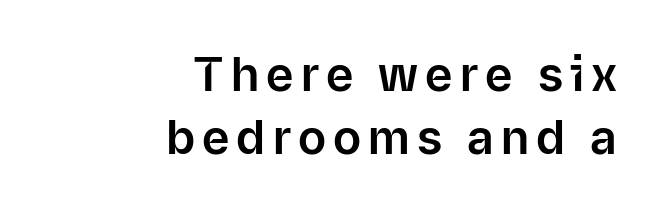
{"serif": "no", "italic": "no", "width": "normal", "stroke_contrast": "low", "x_height": "medium", "monospaced": "no", "underline": "no", "align": "right", "line_spacing": "normal", "line_spacing_ratio": 1.33, "glyph_px": 47}
